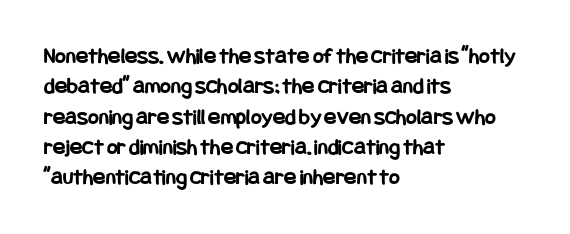
Each word holds together tightly as a unit, with standard inter-letter gaps. Typeset ragged right — the left edge is the straight one. Has an underline been added? It has not. The passage shown stacks its lines at a standard gap. A typesetter would mark this as roman, not italic. The passage shown is emphatically bold.
